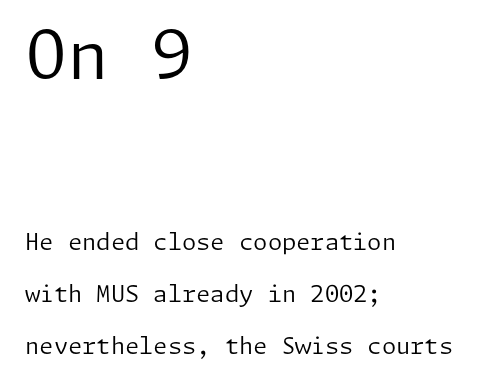
{"serif": "no", "italic": "no", "bold": "no", "weight": "regular", "width": "normal", "stroke_contrast": "low", "x_height": "medium", "underline": "no", "align": "left", "line_spacing": "loose", "line_spacing_ratio": 2.25, "letter_spacing": "normal", "letter_spacing_em": 0.0, "larger_block": "first", "size_ratio": 2.96, "glyph_px": 68}
